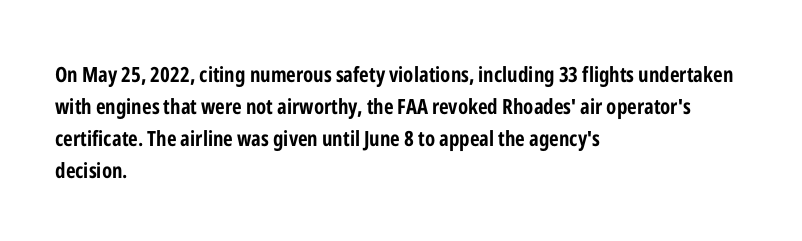
The type sits square on the baseline with zero lean. Summary of weight: heavy, a full bold. Interline gaps are of average width in this sample. The type is set solid horizontally, with unmodified tracking. Underline: absent.
